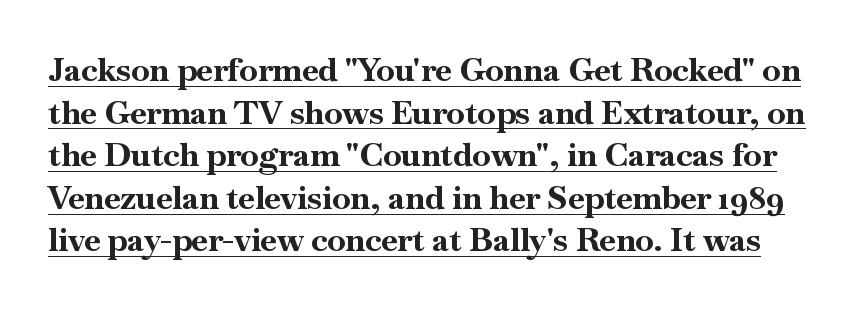
{"serif": "yes", "italic": "no", "bold": "yes", "weight": "bold", "width": "normal", "stroke_contrast": "high", "x_height": "small", "monospaced": "no", "underline": "yes", "line_spacing": "normal", "line_spacing_ratio": 1.29, "letter_spacing": "normal", "letter_spacing_em": 0.0, "glyph_px": 33}
